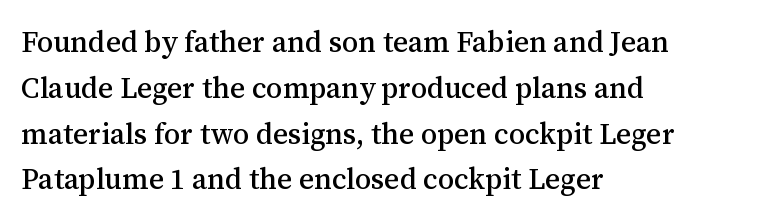
{"serif": "yes", "italic": "no", "width": "normal", "stroke_contrast": "medium", "x_height": "medium", "monospaced": "no", "underline": "no", "align": "left", "line_spacing": "normal", "line_spacing_ratio": 1.58, "letter_spacing": "normal", "letter_spacing_em": 0.0, "glyph_px": 29}
